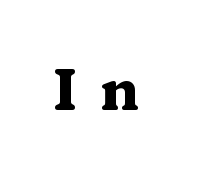
The image shows 58 px heavy, wide serif type, upright; set unusually wide letter spacing (+0.37 em), not underlined; medium stroke contrast and a medium x-height.
